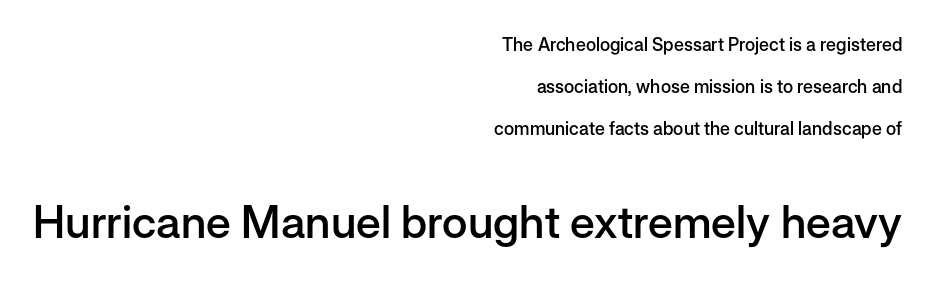
Glyph-to-glyph distance matches everyday printed text. The rag falls on the left side of this text block. Descenders hang freely into open space. When letters stand straight like this, we call the style roman or upright.
